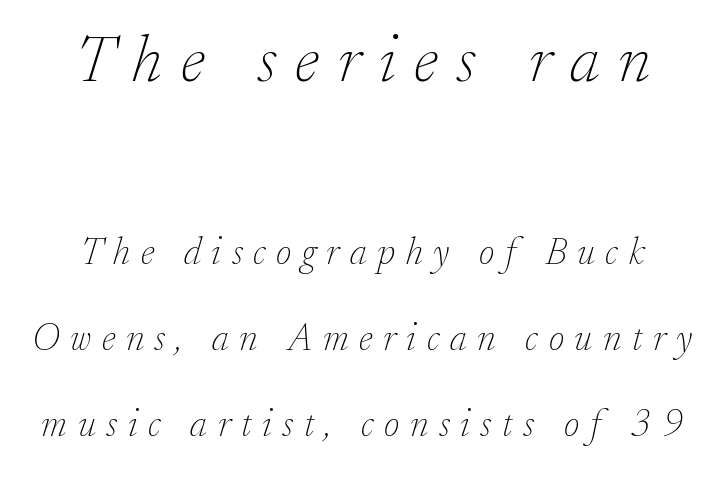
The weight tops out at a normal text grade. Look at the tracking — it's clearly loosened, letters drifting apart. Baseline-to-baseline distance is far greater than the letter height. Little horizontal feet cap the strokes, marking this as serif type.
